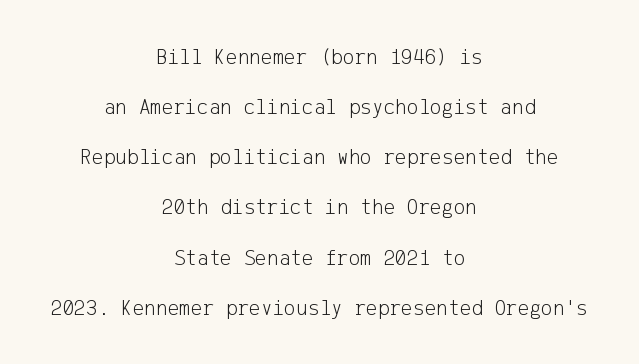
Underline: absent. In terms of posture, this sample is upright. This sample trades compactness for vertical openness between lines. The font is comparable to plain body text, perhaps lighter. Short and long lines alike share a common midpoint.
